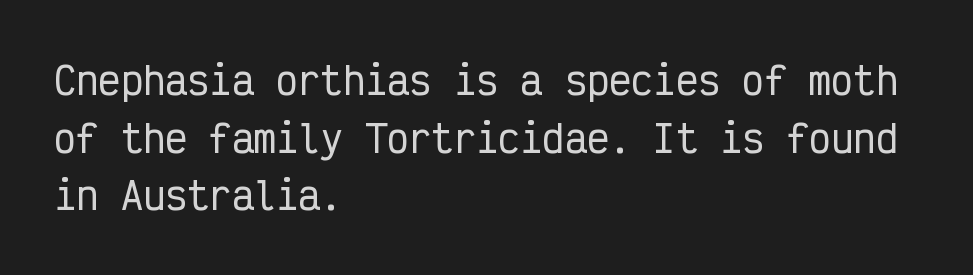
The image shows 37 px condensed sans-serif type, upright, monospaced; set left-aligned, normal line spacing (1.56x), normal letter spacing, not underlined; low stroke contrast and a medium x-height.
